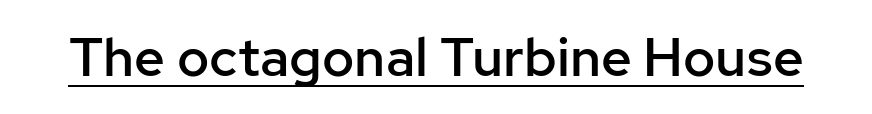
The letters are semibold — heavier than regular but short of a full bold. Every character sits straight up, as roman type does. The letters sit at their default tracking, neither squeezed nor spread. Examine the stroke ends and you'll find no serifs. Is there an underline? Yes — a line sits under the letters.
